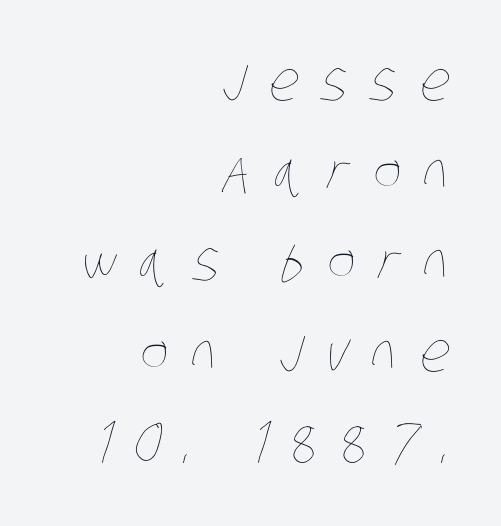
Q: Is the text bold? A: No.
Q: Is the text underlined? A: No.
Q: How is the paragraph aligned? A: Right-aligned.
Q: Is the spacing between letters normal or unusually wide? A: Unusually wide.
Q: Is the spacing between lines tight, normal or loose? A: Normal.
Q: Width (condensed, normal, or wide)? A: Condensed.
Q: Stroke contrast? A: Low.
Q: x-height? A: Large.
Q: Monospaced? A: No.
